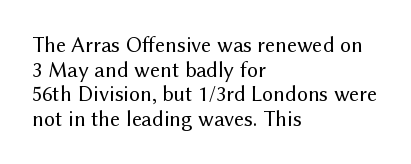
The text block is weighted toward the left margin, trailing off unevenly rightward. The weight would be labelled regular, book, light, or lighter still. Does extra space separate the letters? No, they use regular spacing. Very little white space separates one row of letters from the next.
